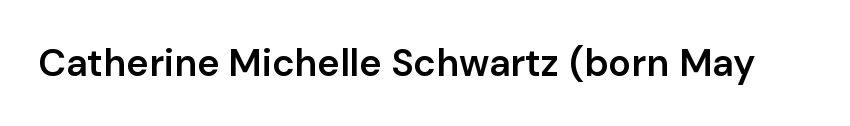
Style check: upright. These lines keep a tight, regular rhythm from letter to letter. As a designer I'd log this as weight 600, semibold. The gap between lines stays unmarked. The type family on display is of the sans-serif kind.
